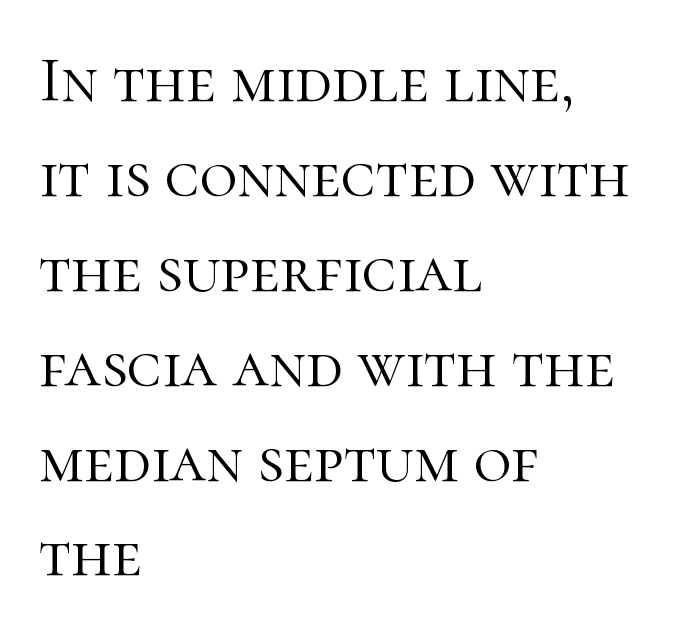
The image shows 65 px light serif type, upright; set left-aligned, normal line spacing (1.46x), normal letter spacing, not underlined; high stroke contrast and a medium x-height.
